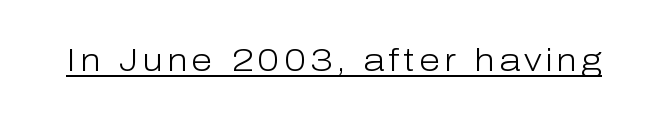
Q: Is the text bold? A: No.
Q: Is the text italic (slanted)? A: No, it is upright.
Q: Is the typeface a serif or a sans-serif typeface? A: Sans-serif.
Q: Is the text underlined? A: Yes.
Q: Width (condensed, normal, or wide)? A: Normal.
Q: Stroke contrast? A: Low.
Q: x-height? A: Medium.
Q: Monospaced? A: No.
